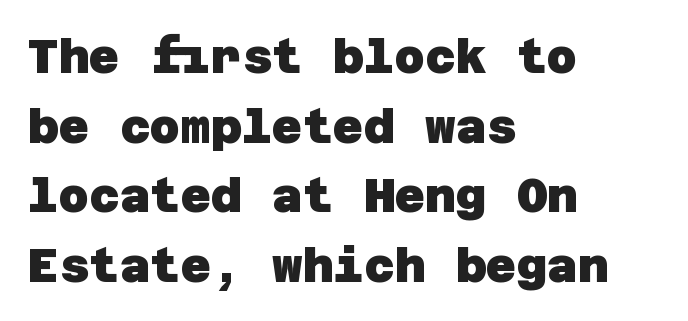
You could call the tracking neutral — neither tight nor loose. I'd call this a sans setting — the letters go barefoot. The letters are bold, with thick, heavy strokes. This block has exactly the height ordinary leading produces. A clean baseline with only descenders dipping below it.
